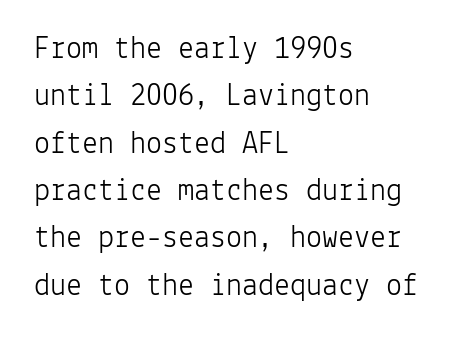
The image shows 32 px light sans-serif type, upright, monospaced; set left-aligned, normal line spacing (1.48x), normal letter spacing, not underlined; low stroke contrast and a medium x-height.
